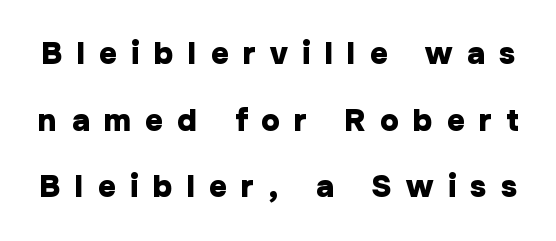
{"serif": "no", "italic": "no", "bold": "yes", "weight": "heavy", "width": "normal", "stroke_contrast": "low", "x_height": "medium", "monospaced": "no", "underline": "no", "line_spacing": "loose", "line_spacing_ratio": 2.15, "letter_spacing": "wide", "letter_spacing_em": 0.46, "glyph_px": 31}
